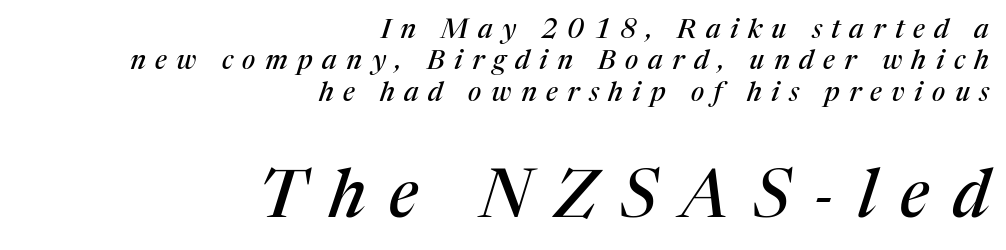
{"serif": "yes", "italic": "yes", "lean": "right", "slant_degrees": 17, "width": "normal", "stroke_contrast": "medium", "x_height": "medium", "monospaced": "no", "underline": "no", "align": "right", "line_spacing_ratio": 1.16, "letter_spacing": "wide", "letter_spacing_em": 0.35, "larger_block": "second", "size_ratio": 2.48, "glyph_px": 67}
